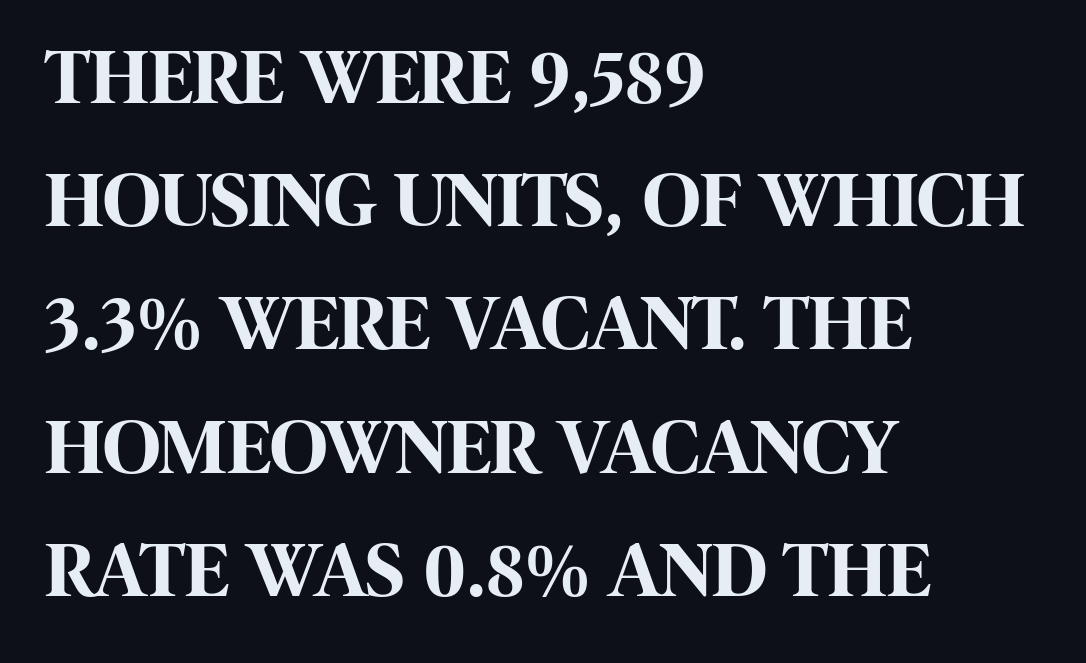
Thick stems and heavy bowls — unmistakably bold. These lines are rendered in a variable-pitch font. The designer went with a sans here, leaving each stem footless. Nobody drew a line under any word here.
